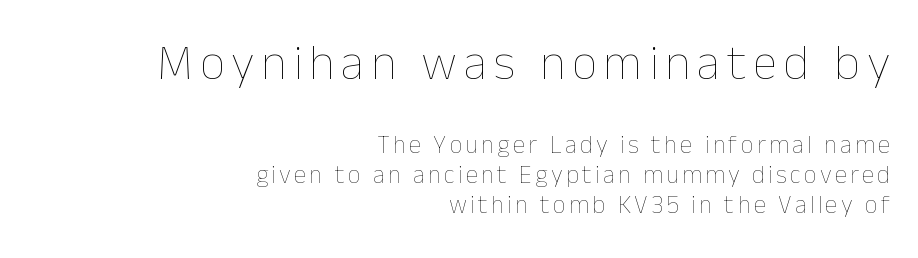
{"italic": "no", "bold": "no", "weight": "thin", "width": "normal", "stroke_contrast": "low", "x_height": "medium", "monospaced": "no", "underline": "no", "align": "right", "line_spacing_ratio": 1.19, "larger_block": "first", "size_ratio": 2.0, "glyph_px": 50}
